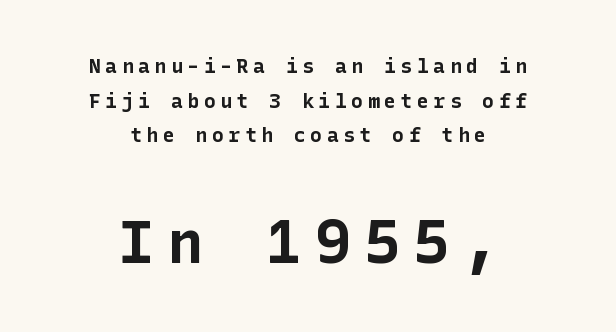
Q: Is the text bold? A: Yes.
Q: Is the text italic (slanted)? A: No, it is upright.
Q: Is the typeface a serif or a sans-serif typeface? A: Sans-serif.
Q: Is the text underlined? A: No.
Q: How is the paragraph aligned? A: Centered.
Q: Is the spacing between letters normal or unusually wide? A: Unusually wide.
Q: Which block of text is set in a larger size, the first (top) or the second (bottom)? A: The second (bottom) one.
Q: Width (condensed, normal, or wide)? A: Normal.
Q: Stroke contrast? A: Low.
Q: x-height? A: Medium.
